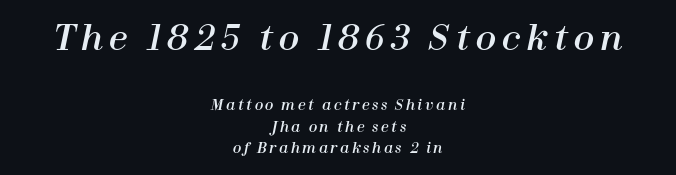
{"italic": "yes", "lean": "right", "slant_degrees": 12, "width": "normal", "stroke_contrast": "high", "x_height": "medium", "monospaced": "no", "underline": "no", "align": "center", "line_spacing": "normal", "line_spacing_ratio": 1.53, "larger_block": "first", "size_ratio": 2.43, "glyph_px": 34}
